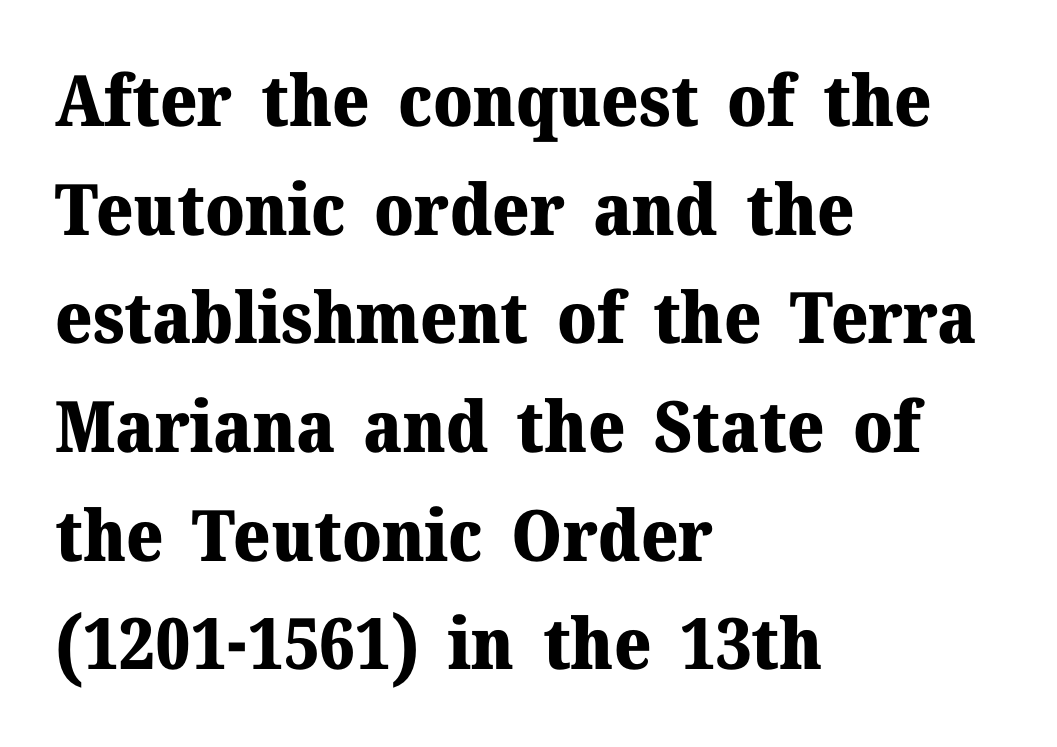
The passage shown is typed in a proportional face where columns would drift. Here the glyphs are tracked normally, forming tight word shapes. Upright lettering throughout. Descender tails drop into unmarked territory. This sample uses a serif face. Vertically, the passage feels balanced, rows spaced as you'd expect.
